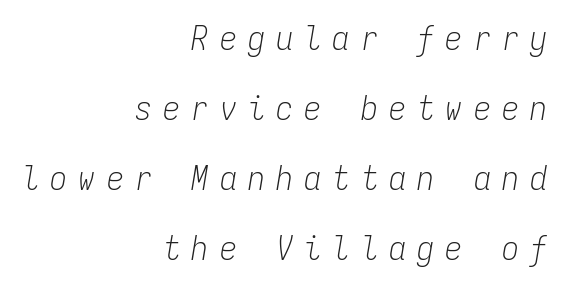
Italic? Definitely — the glyphs are oblique. Typeset ragged left — the right edge is the straight one. Bold? No — there's no thickening of the strokes. Summary of vertical rhythm: relaxed, with wide interline spacing.
